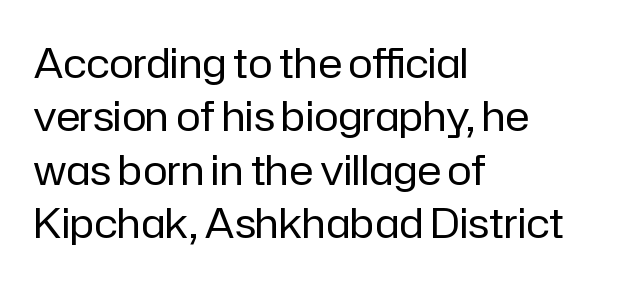
Q: Is the text bold? A: No.
Q: Is the text italic (slanted)? A: No, it is upright.
Q: Is the typeface a serif or a sans-serif typeface? A: Sans-serif.
Q: Is the text underlined? A: No.
Q: How is the paragraph aligned? A: Left-aligned.
Q: Is the spacing between letters normal or unusually wide? A: Normal.
Q: Is the spacing between lines tight, normal or loose? A: Normal.
Q: Width (condensed, normal, or wide)? A: Normal.
Q: Stroke contrast? A: Low.
Q: x-height? A: Medium.
Q: Monospaced? A: No.
